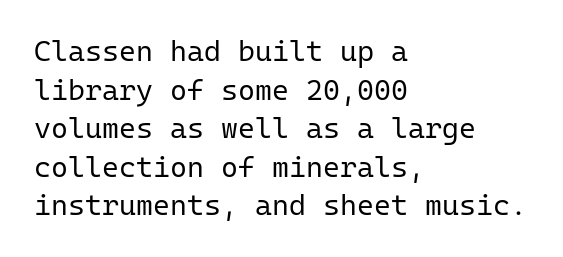
{"serif": "no", "italic": "no", "bold": "no", "weight": "regular", "width": "normal", "stroke_contrast": "low", "x_height": "medium", "monospaced": "yes", "underline": "no", "align": "left", "line_spacing": "normal", "line_spacing_ratio": 1.33, "letter_spacing": "normal", "letter_spacing_em": 0.0, "glyph_px": 29}
